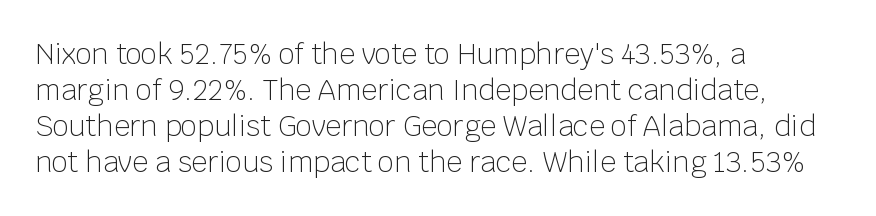
{"serif": "no", "italic": "no", "bold": "no", "weight": "light", "width": "normal", "stroke_contrast": "low", "x_height": "large", "monospaced": "no", "underline": "no", "align": "left", "line_spacing": "normal", "line_spacing_ratio": 1.28, "letter_spacing": "normal", "letter_spacing_em": 0.0, "glyph_px": 28}
